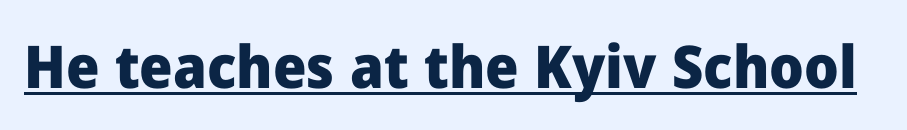
The image shows 59 px heavy sans-serif type, upright; set normal letter spacing, underlined; low stroke contrast and a medium x-height.
